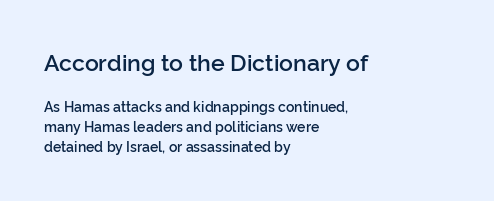
{"italic": "no", "bold": "semi", "underline": "no", "align": "left", "line_spacing": "normal", "line_spacing_ratio": 1.45, "letter_spacing": "normal", "letter_spacing_em": 0.0, "larger_block": "first", "size_ratio": 1.64, "glyph_px": 23}
